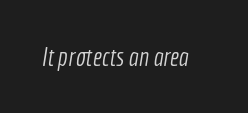
{"bold": "no", "underline": "no", "letter_spacing": "normal", "letter_spacing_em": 0.0, "glyph_px": 26}
